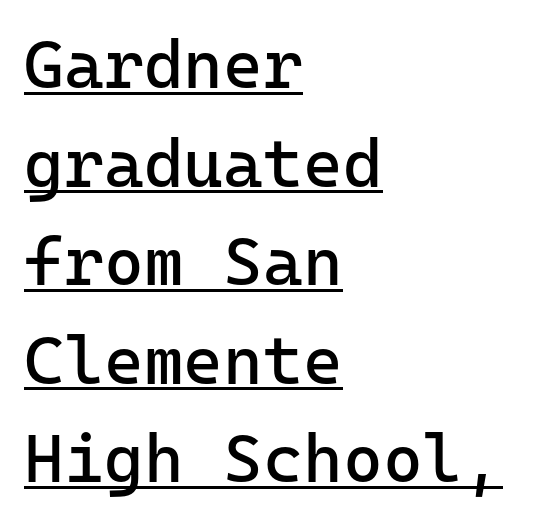
This sample carries an underscore along the baseline area. A classic flush-left, rag-right setting is used for this passage. Unlike a traditional serif, this face leaves its strokes unadorned. No extra tracking has been applied to these lines. Think of a typewriter: that constant character pitch is what you see here. A normal amount of white space separates one row of letters from the next.
